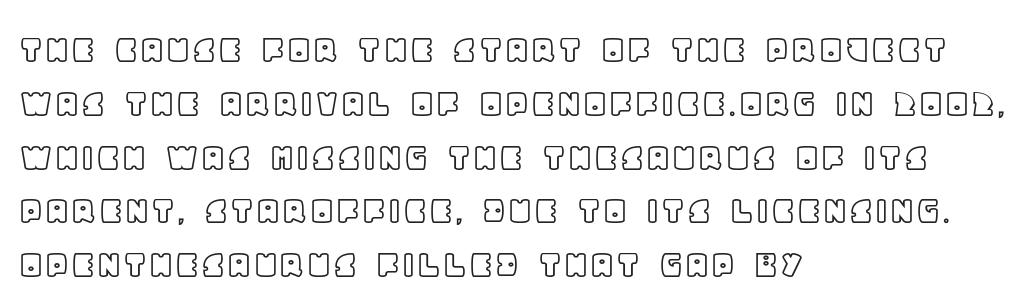
Q: Is the text italic (slanted)? A: No, it is upright.
Q: Is the text underlined? A: No.
Q: How is the paragraph aligned? A: Left-aligned.
Q: Is the spacing between letters normal or unusually wide? A: Normal.
Q: Is the spacing between lines tight, normal or loose? A: Normal.
Q: Width (condensed, normal, or wide)? A: Normal.
Q: x-height? A: Large.
Q: Monospaced? A: No.
